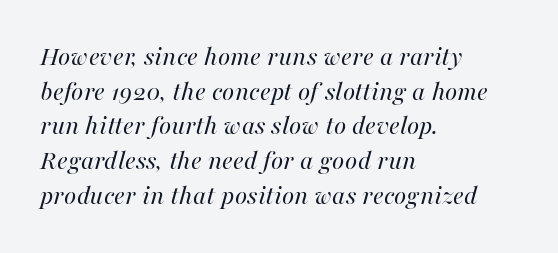
Q: Is the text bold? A: No.
Q: Is the text italic (slanted)? A: Yes, it leans right by about 16 degrees.
Q: Is the text underlined? A: No.
Q: How is the paragraph aligned? A: Left-aligned.
Q: Is the spacing between letters normal or unusually wide? A: Normal.
Q: Width (condensed, normal, or wide)? A: Normal.
Q: Stroke contrast? A: High.
Q: x-height? A: Medium.
Q: Monospaced? A: No.
